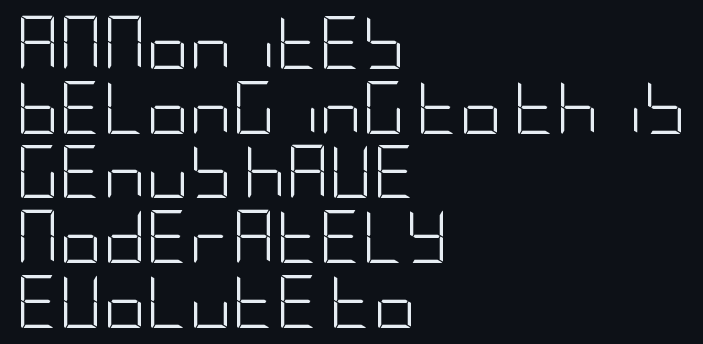
The image shows 53 px light, condensed sans-serif type, upright; set left-aligned, line spacing 1.22x, normal letter spacing, not underlined; low stroke contrast and a large x-height.
